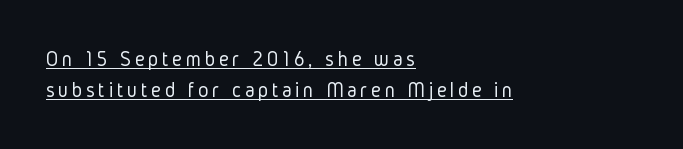
This rendering features underlined lettering. Letters have the restrained weight of plain body copy at most. Is the block centered? No — it sits flush against the left margin. The leading is moderate, giving the passage an even texture. Posture: straight, roman, zero tilt.
